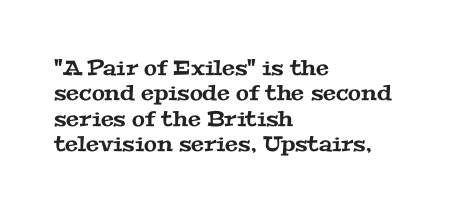
The gaps between neighbouring characters are ordinary and unremarkable. Anything drawn beneath the words? Only blank space. The rendering anchors every line to the left-hand side.
